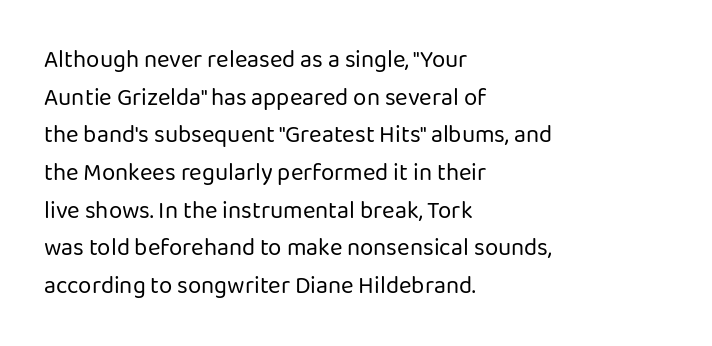
The image shows 24 px text type, upright; set left-aligned, normal line spacing (1.57x), normal letter spacing, not underlined.
